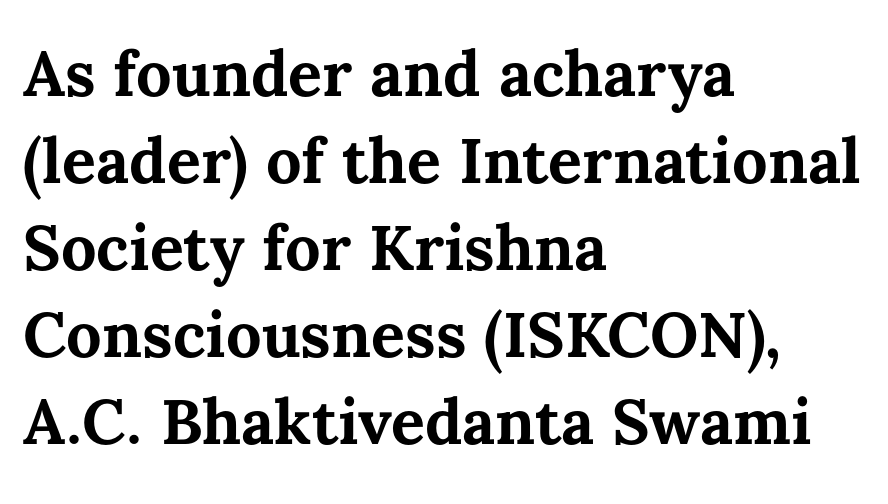
{"italic": "no", "bold": "yes", "weight": "bold", "width": "normal", "stroke_contrast": "medium", "x_height": "medium", "monospaced": "no", "underline": "no", "align": "left", "line_spacing": "normal", "line_spacing_ratio": 1.38, "letter_spacing": "normal", "letter_spacing_em": 0.0, "glyph_px": 63}
